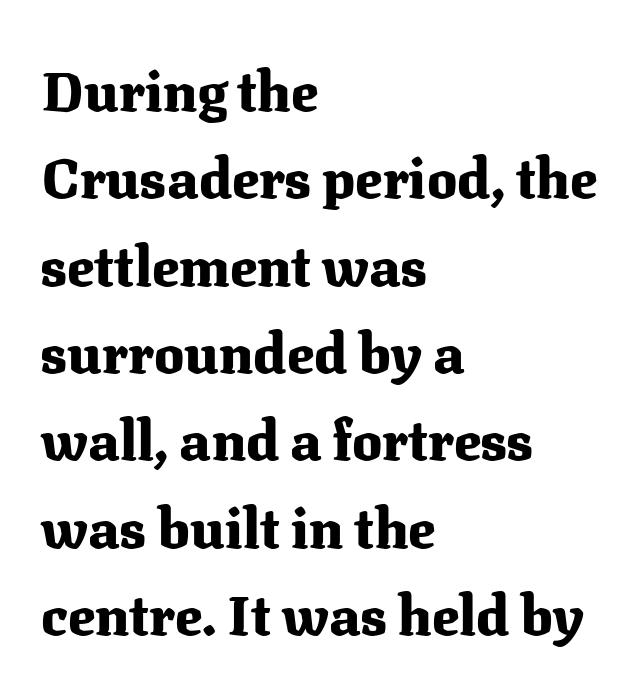
Q: Is the text bold? A: Yes.
Q: Is the text italic (slanted)? A: No, it is upright.
Q: Is the typeface a serif or a sans-serif typeface? A: Serif.
Q: Is the text underlined? A: No.
Q: How is the paragraph aligned? A: Left-aligned.
Q: Is the spacing between letters normal or unusually wide? A: Normal.
Q: Is the spacing between lines tight, normal or loose? A: Normal.
Q: Width (condensed, normal, or wide)? A: Normal.
Q: Stroke contrast? A: Medium.
Q: x-height? A: Medium.
Q: Monospaced? A: No.
